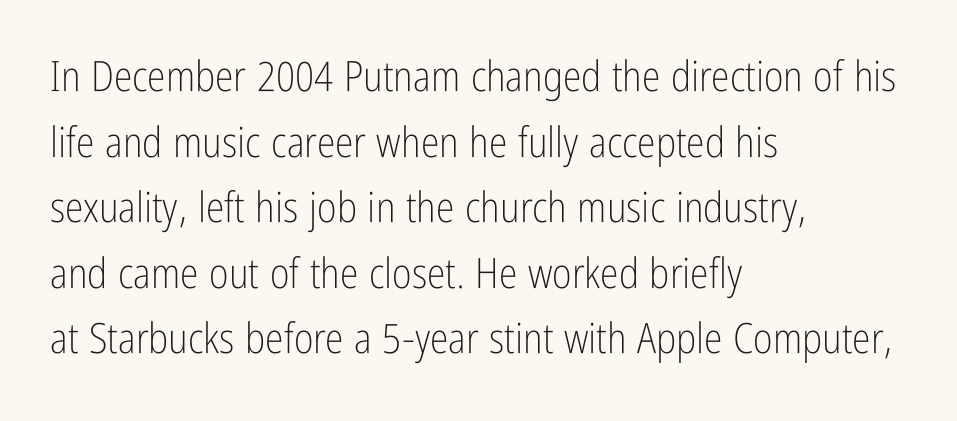
This block has exactly the height ordinary leading produces. The zone under the glyphs is completely vacant. A student would call this left alignment; a typographer would say flush left, rag right. The lettering holds an erect, upright posture throughout. Stems here are at most as thick as an everyday book face. To sum up the face: it is a sans, with no serifs.
